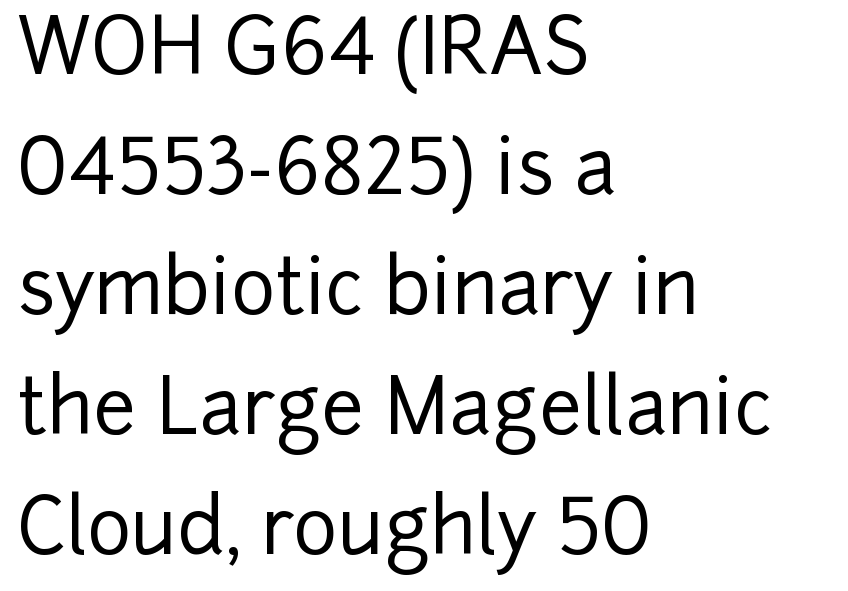
{"serif": "no", "italic": "no", "width": "normal", "stroke_contrast": "low", "x_height": "medium", "monospaced": "no", "underline": "no", "align": "left", "line_spacing": "normal", "line_spacing_ratio": 1.58, "letter_spacing": "normal", "letter_spacing_em": 0.0, "glyph_px": 76}
